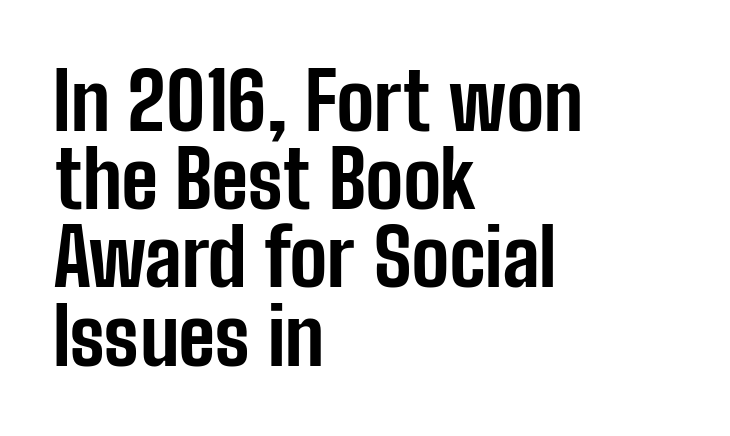
Q: Is the text bold? A: Yes.
Q: Is the text italic (slanted)? A: No, it is upright.
Q: Is the typeface a serif or a sans-serif typeface? A: Sans-serif.
Q: Is the text underlined? A: No.
Q: How is the paragraph aligned? A: Left-aligned.
Q: Is the spacing between letters normal or unusually wide? A: Normal.
Q: Is the spacing between lines tight, normal or loose? A: Tight.
Q: Width (condensed, normal, or wide)? A: Condensed.
Q: Stroke contrast? A: Low.
Q: x-height? A: Medium.
Q: Monospaced? A: No.
